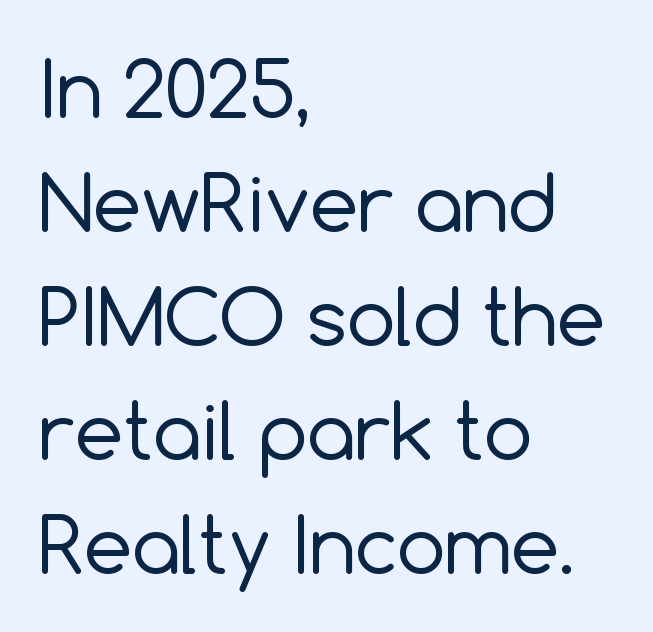
Are there feet on the stems? There aren't — it's a sans. The font sits on the lighter half of the weight spectrum, regular included. You could call the tracking neutral — neither tight nor loose. A student would call this left alignment; a typographer would say flush left, rag right. Each new line begins a customary step beneath the previous one. The lettering holds an erect, upright posture throughout.
